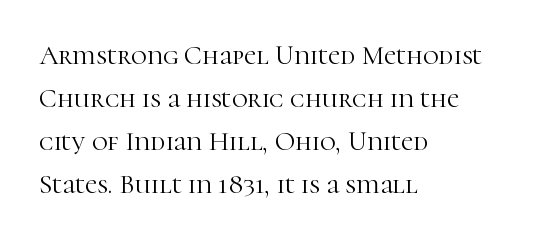
{"italic": "no", "bold": "no", "underline": "no", "align": "left", "line_spacing": "normal", "line_spacing_ratio": 1.59, "letter_spacing": "normal", "letter_spacing_em": 0.0, "glyph_px": 27}
